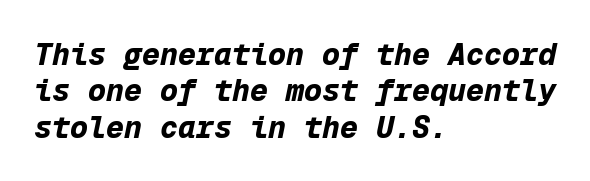
Caption: bold face, heavy strokes. Typeset ragged right — the left edge is the straight one. The passage shown has conventional tracking throughout. These lines are rendered in a fixed-pitch font. The specimen reads as italic at a glance.
